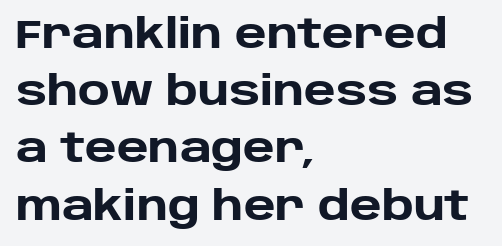
The image shows 40 px heavy sans-serif type, upright; set left-aligned, normal line spacing (1.43x), normal letter spacing, not underlined; low stroke contrast and a large x-height.
